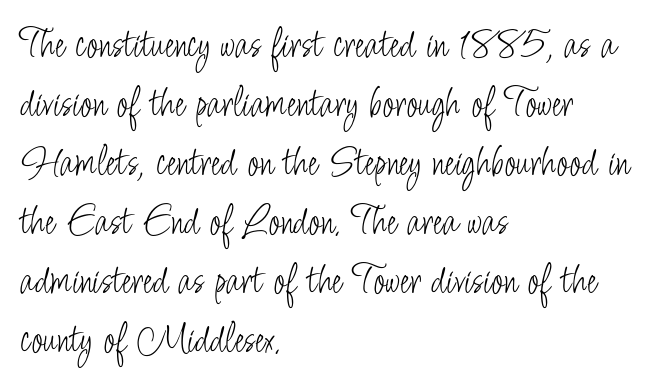
Q: Is the text bold? A: No.
Q: Is the text italic (slanted)? A: Yes.
Q: Is the typeface a serif or a sans-serif typeface? A: Sans-serif.
Q: Is the text underlined? A: No.
Q: How is the paragraph aligned? A: Left-aligned.
Q: Is the spacing between letters normal or unusually wide? A: Normal.
Q: Is the spacing between lines tight, normal or loose? A: Normal.
Q: Width (condensed, normal, or wide)? A: Condensed.
Q: Stroke contrast? A: Low.
Q: x-height? A: Small.
Q: Monospaced? A: No.
